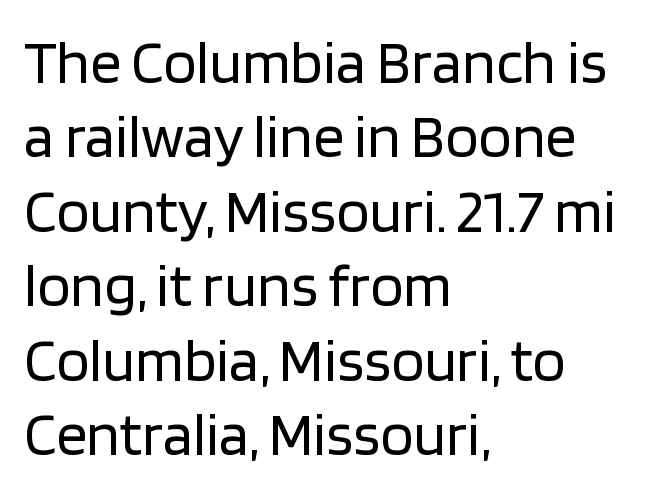
Q: Is the text bold? A: No.
Q: Is the text italic (slanted)? A: No, it is upright.
Q: Is the typeface a serif or a sans-serif typeface? A: Sans-serif.
Q: Is the text underlined? A: No.
Q: How is the paragraph aligned? A: Left-aligned.
Q: Is the spacing between letters normal or unusually wide? A: Normal.
Q: Width (condensed, normal, or wide)? A: Normal.
Q: Stroke contrast? A: Low.
Q: x-height? A: Large.
Q: Monospaced? A: No.
